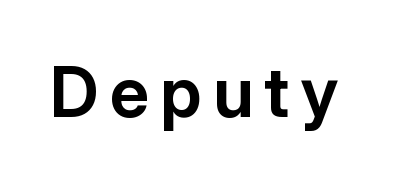
The image shows 69 px bold sans-serif type, upright; set not underlined; low stroke contrast and a medium x-height.
